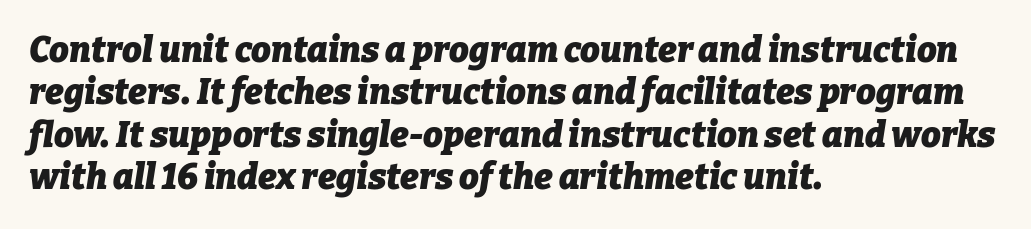
The image shows 35 px heavy type, italic (leaning right); set left-aligned, line spacing 1.21x, normal letter spacing, not underlined; low stroke contrast and a medium x-height.
